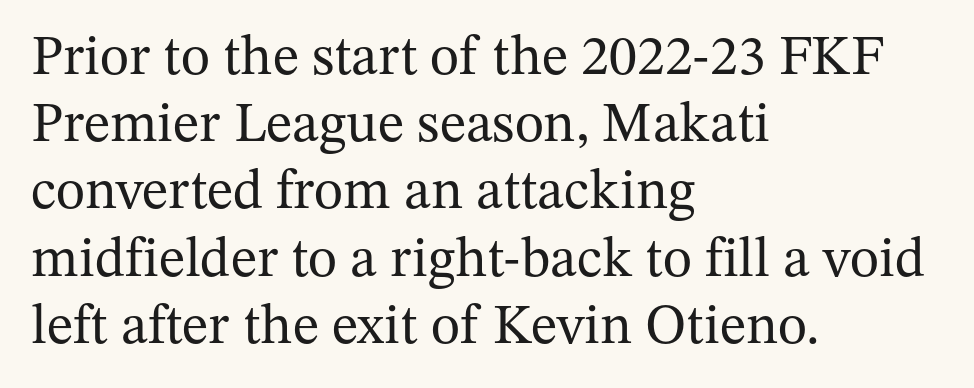
The rendering shows small feet on the letterforms — a serif design. Weight: in the light-to-regular range. Quick note: underline off. The line texture is even and compact thanks to regular tracking. The rag falls on the right side of this text block.
